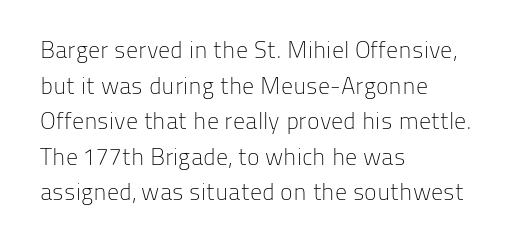
Q: Is the text bold? A: No.
Q: Is the text italic (slanted)? A: No, it is upright.
Q: Is the text underlined? A: No.
Q: How is the paragraph aligned? A: Left-aligned.
Q: Is the spacing between letters normal or unusually wide? A: Normal.
Q: Is the spacing between lines tight, normal or loose? A: Normal.
